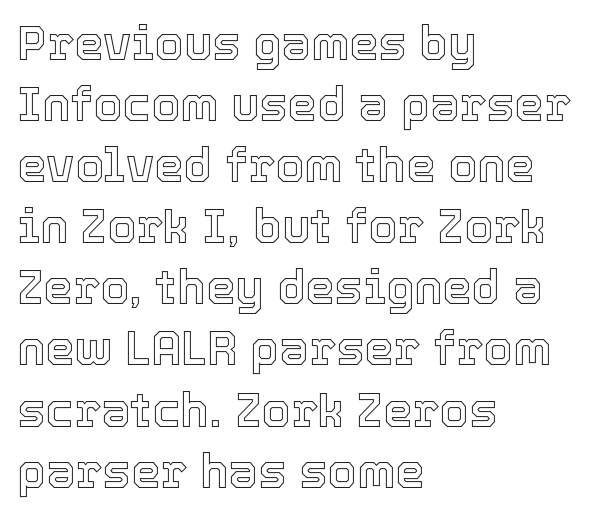
The image shows 47 px text type, upright; set left-aligned, normal line spacing (1.3x), normal letter spacing, not underlined; a medium x-height.
